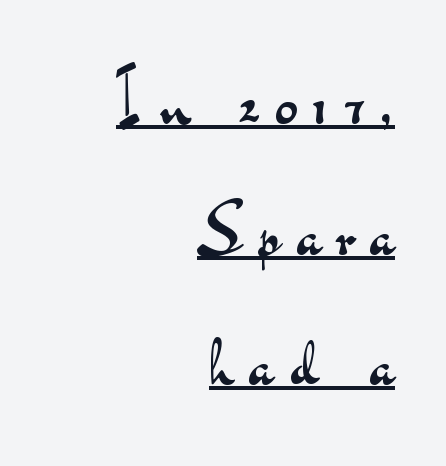
The image shows 68 px regular-weight, wide sans-serif type; set right-aligned, loose line spacing (1.92x), unusually wide letter spacing (+0.25 em), underlined; medium stroke contrast and a small x-height.
